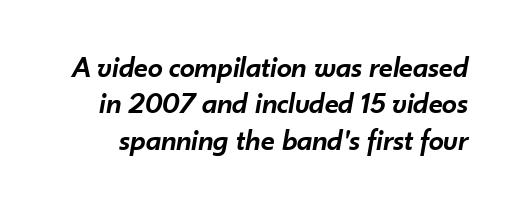
{"italic": "yes", "lean": "right", "slant_degrees": 10, "bold": "semi", "weight": "semibold", "width": "normal", "stroke_contrast": "low", "x_height": "small", "monospaced": "no", "underline": "no", "line_spacing_ratio": 1.21, "letter_spacing": "normal", "letter_spacing_em": 0.0, "glyph_px": 30}
